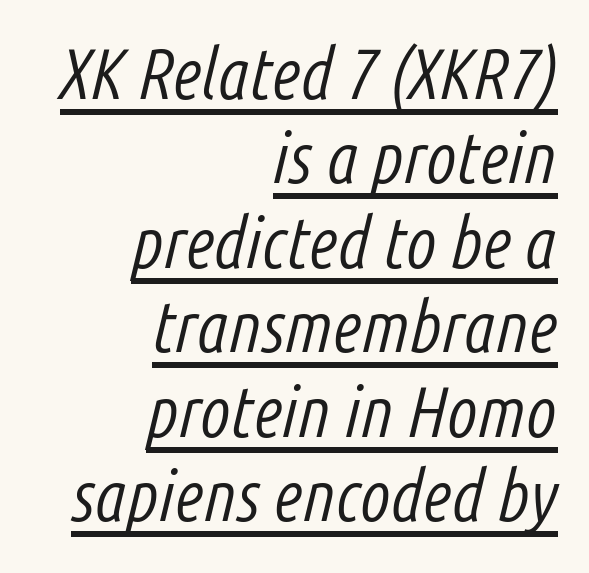
Q: Is the text bold? A: No.
Q: Is the text italic (slanted)? A: Yes, it leans right by about 14 degrees.
Q: Is the text underlined? A: Yes.
Q: How is the paragraph aligned? A: Right-aligned.
Q: Is the spacing between letters normal or unusually wide? A: Normal.
Q: Width (condensed, normal, or wide)? A: Condensed.
Q: Stroke contrast? A: Low.
Q: x-height? A: Medium.
Q: Monospaced? A: No.
